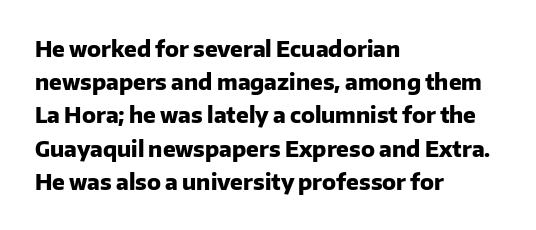
Q: Is the text bold? A: Yes.
Q: Is the text italic (slanted)? A: No, it is upright.
Q: Is the text underlined? A: No.
Q: How is the paragraph aligned? A: Left-aligned.
Q: Is the spacing between letters normal or unusually wide? A: Normal.
Q: Is the spacing between lines tight, normal or loose? A: Normal.
